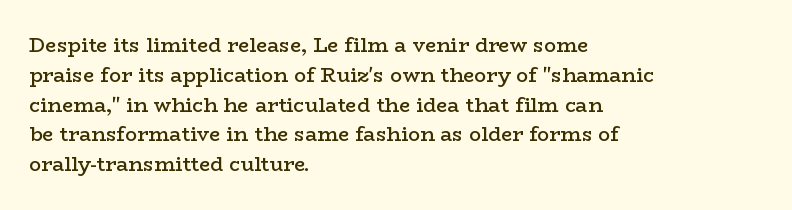
{"italic": "no", "bold": "semi", "underline": "no", "align": "left", "line_spacing": "normal", "line_spacing_ratio": 1.49, "letter_spacing": "normal", "letter_spacing_em": 0.0, "glyph_px": 20}
